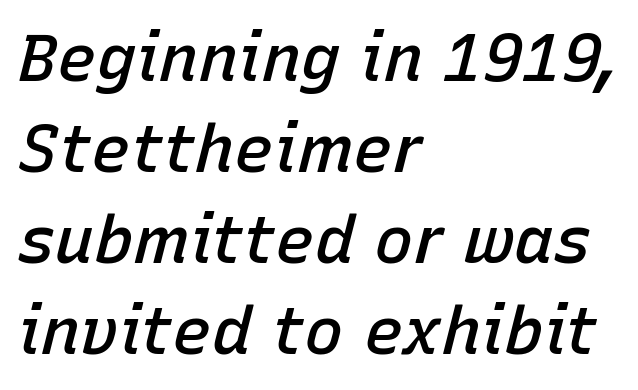
The image shows 66 px semibold type, italic (leaning right); set left-aligned, normal line spacing (1.38x), normal letter spacing, not underlined; low stroke contrast and a medium x-height.
